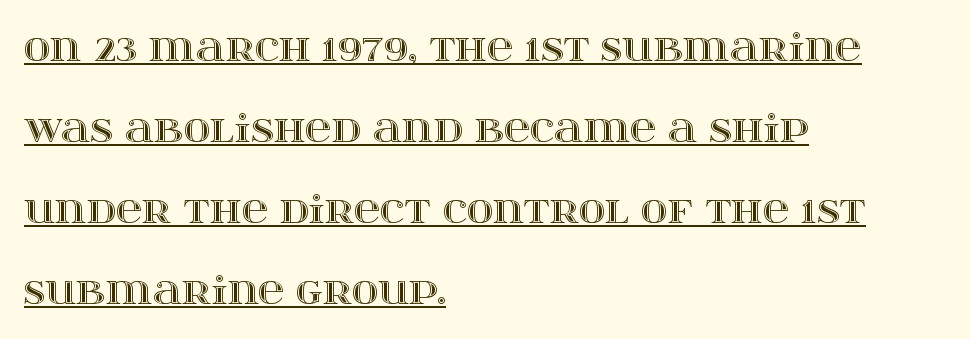
Q: Is the text italic (slanted)? A: No, it is upright.
Q: Is the text underlined? A: Yes.
Q: How is the paragraph aligned? A: Left-aligned.
Q: Is the spacing between letters normal or unusually wide? A: Normal.
Q: Is the spacing between lines tight, normal or loose? A: Loose.
Q: Width (condensed, normal, or wide)? A: Wide.
Q: x-height? A: Large.
Q: Monospaced? A: No.
